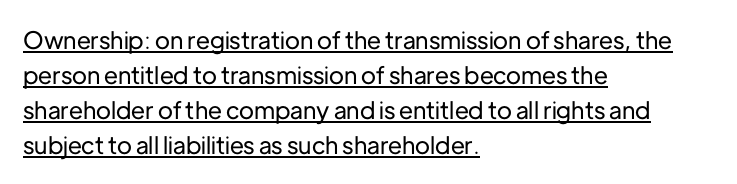
Q: Is the text italic (slanted)? A: No, it is upright.
Q: Is the text underlined? A: Yes.
Q: How is the paragraph aligned? A: Left-aligned.
Q: Is the spacing between letters normal or unusually wide? A: Normal.
Q: Is the spacing between lines tight, normal or loose? A: Normal.
